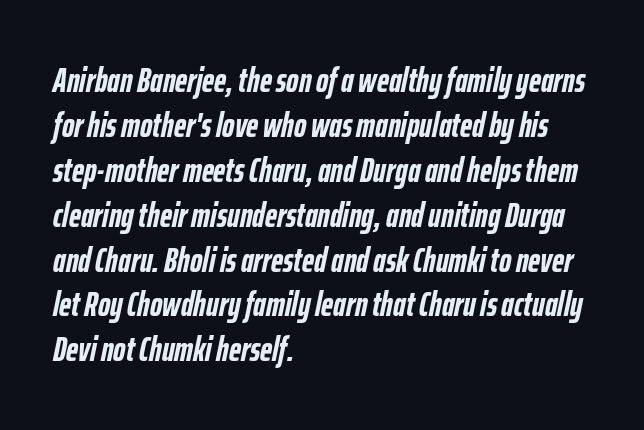
The image shows 34 px semibold, condensed type, italic (leaning right); set left-aligned, normal line spacing (1.32x), normal letter spacing, not underlined; low stroke contrast and a medium x-height.
